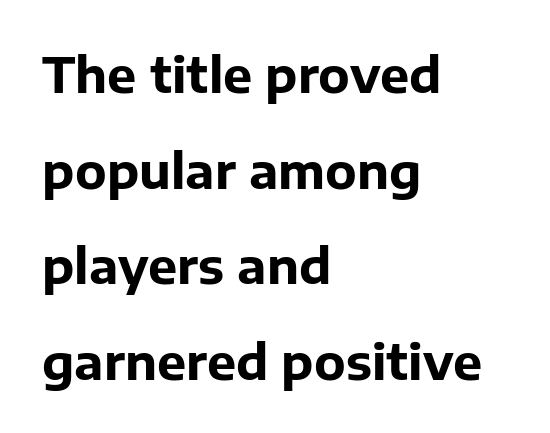
The image shows 49 px bold sans-serif type, upright; set left-aligned, loose line spacing (1.95x), normal letter spacing, not underlined; low stroke contrast and a medium x-height.
